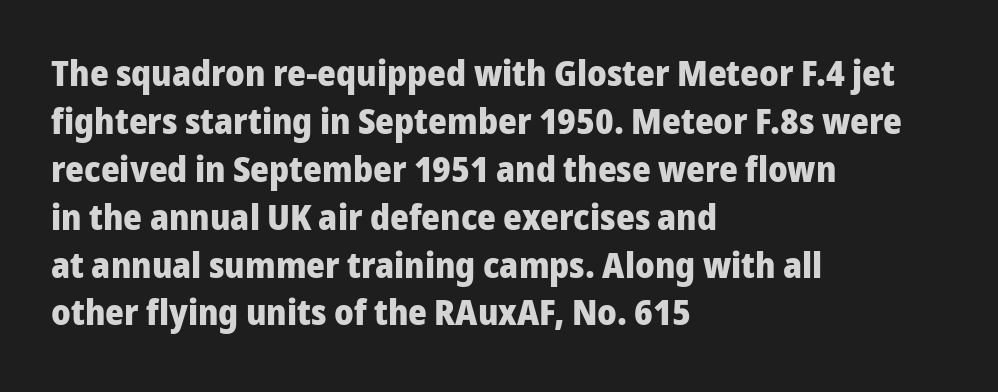
{"serif": "no", "italic": "no", "bold": "yes", "weight": "heavy", "width": "normal", "stroke_contrast": "low", "x_height": "medium", "monospaced": "no", "underline": "no", "align": "left", "line_spacing": "normal", "line_spacing_ratio": 1.33, "letter_spacing": "normal", "letter_spacing_em": 0.0, "glyph_px": 36}
